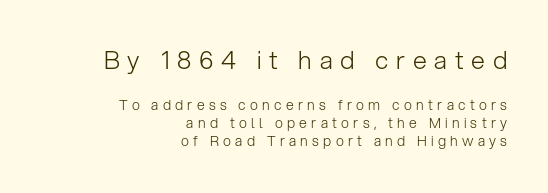
{"italic": "no", "bold": "no", "underline": "no", "align": "right", "line_spacing": "normal", "line_spacing_ratio": 1.31, "letter_spacing": "wide", "letter_spacing_em": 0.31, "larger_block": "first", "size_ratio": 1.79, "glyph_px": 25}
